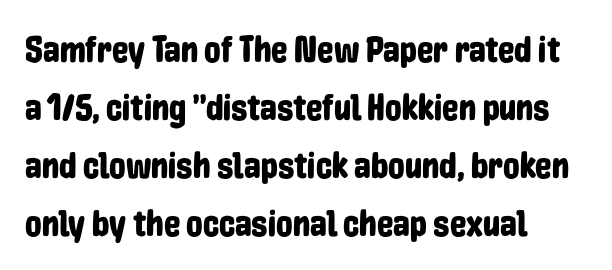
{"serif": "no", "italic": "no", "width": "condensed", "stroke_contrast": "low", "x_height": "medium", "monospaced": "no", "underline": "no", "align": "left", "line_spacing": "normal", "line_spacing_ratio": 1.57, "letter_spacing": "normal", "letter_spacing_em": 0.0, "glyph_px": 37}
